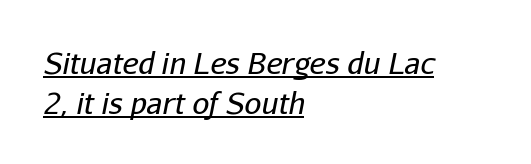
Is this a heavy cut? Hardly; it is regular or lighter. The letters advance in unequal steps, a hallmark of proportional type. The text carries the slant typical of an italic or oblique font. Tracking value appears to be zero — textbook default spacing. The lines in this sample share a left origin and differ only in where they stop. The lettering is marked with a stroke running underneath it.
